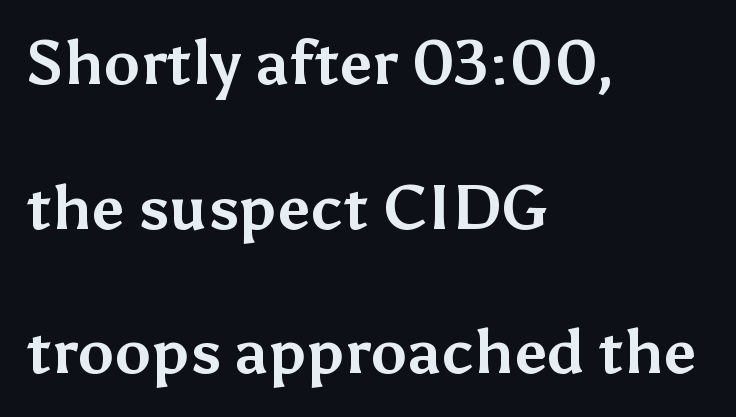
Varying glyph widths throughout — classic text-font behaviour. Observe the absence of serifs on each vertical stroke in this sample. Each glyph is drawn with heavy, bold strokes. The specimen reads as upright at a glance. This rendering uses left alignment, leaving the right contour irregular. The space directly below the letters is spotless.
